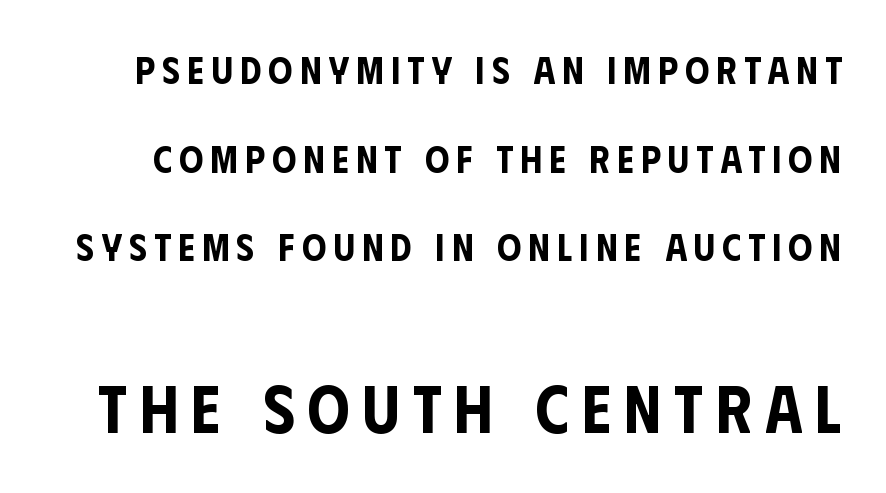
{"serif": "no", "italic": "no", "width": "condensed", "stroke_contrast": "low", "x_height": "large", "monospaced": "no", "underline": "no", "line_spacing": "loose", "line_spacing_ratio": 2.33, "larger_block": "second", "size_ratio": 1.76, "glyph_px": 67}
